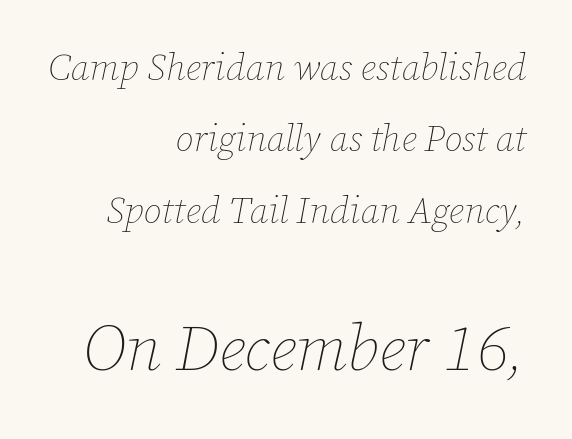
The image shows 64 px thin type, italic (leaning right); set right-aligned, loose line spacing (1.93x), normal letter spacing, not underlined; the second (bottom) block is 1.73x larger; low stroke contrast and a medium x-height.
